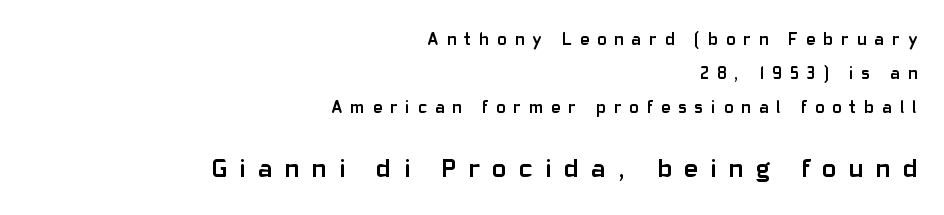
Q: Is the text bold? A: Yes.
Q: Is the text italic (slanted)? A: No, it is upright.
Q: Is the text underlined? A: No.
Q: How is the paragraph aligned? A: Right-aligned.
Q: Is the spacing between letters normal or unusually wide? A: Unusually wide.
Q: Is the spacing between lines tight, normal or loose? A: Loose.
Q: Which block of text is set in a larger size, the first (top) or the second (bottom)? A: The second (bottom) one.
